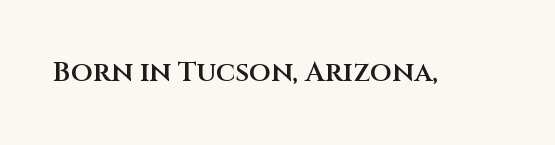
Q: Is the text bold? A: Semi-bold.
Q: Is the text italic (slanted)? A: No, it is upright.
Q: Is the typeface a serif or a sans-serif typeface? A: Sans-serif.
Q: Is the text underlined? A: No.
Q: Is the spacing between letters normal or unusually wide? A: Normal.
Q: Width (condensed, normal, or wide)? A: Normal.
Q: Stroke contrast? A: Medium.
Q: x-height? A: Large.
Q: Monospaced? A: No.
